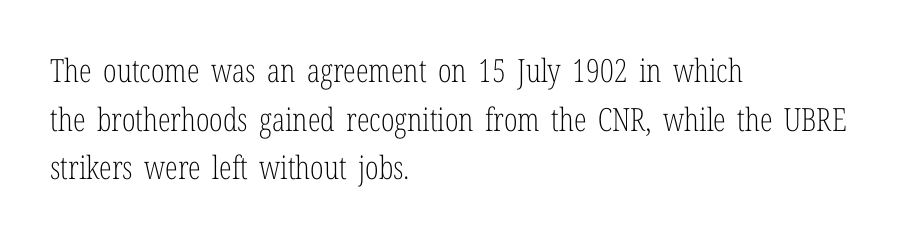
The image shows 32 px light, condensed serif type, upright; set left-aligned, normal line spacing (1.52x), normal letter spacing, not underlined; low stroke contrast and a medium x-height.
